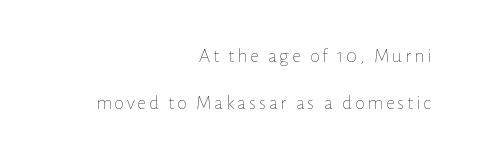
Tall strokes in this sample are plumb rather than angled. Short and long lines alike share a common ending point at right. Underline: absent. Caption: face not bold, strokes unweighted.
